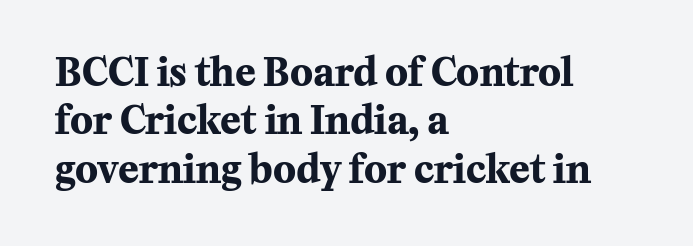
{"serif": "yes", "italic": "no", "bold": "yes", "weight": "bold", "width": "normal", "stroke_contrast": "medium", "x_height": "medium", "monospaced": "no", "underline": "no", "align": "left", "line_spacing": "normal", "line_spacing_ratio": 1.27, "letter_spacing": "normal", "letter_spacing_em": 0.0, "glyph_px": 38}
